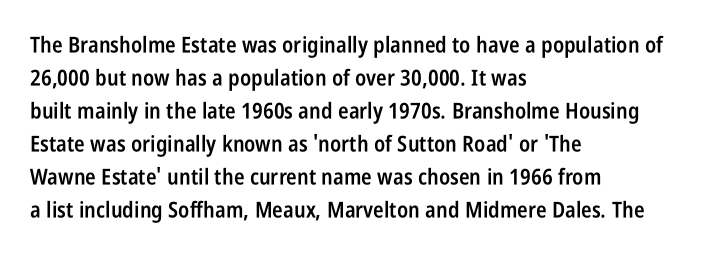
{"italic": "no", "bold": "semi", "underline": "no", "align": "left", "line_spacing": "normal", "line_spacing_ratio": 1.5, "letter_spacing": "normal", "letter_spacing_em": 0.0, "glyph_px": 22}
